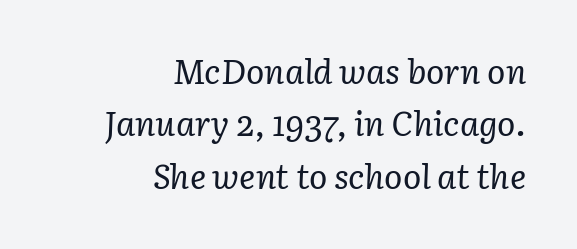
The image shows 34 px regular-weight serif type, italic (leaning right); set right-aligned, normal line spacing (1.54x), normal letter spacing, not underlined; low stroke contrast and a medium x-height.
